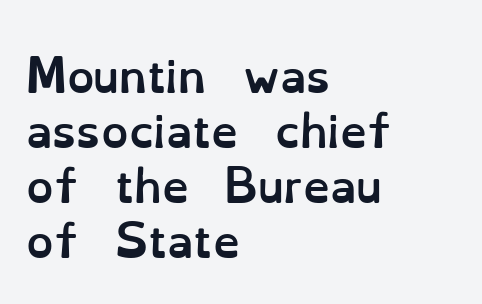
What's the leading like? Ordinary, nothing unusual. What stands out about the letter spacing? Nothing — it is the standard amount. Compared with an ordinary text face, these strokes are far heavier — a full bold. Plain, unruled lines of type. Each letter keeps its own natural width here, so spacing adapts to shape. These lines were composed using upright roman letters.
